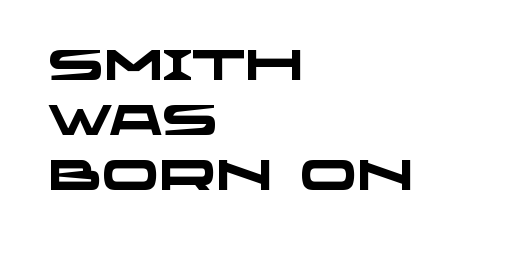
The letters are bold, with thick, heavy strokes. If you measured baseline to baseline, you'd find a middling distance. Casual observation: everything's shoved over to the left. Words appear dense and cohesive because spacing is normal. Descender tails drop into unmarked territory.
